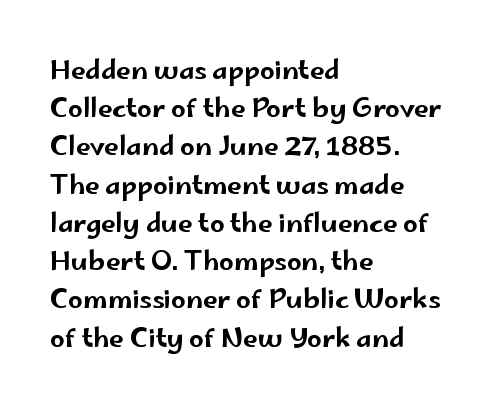
{"italic": "no", "underline": "no", "align": "left", "line_spacing": "normal", "line_spacing_ratio": 1.47, "letter_spacing": "normal", "letter_spacing_em": 0.0, "glyph_px": 26}
